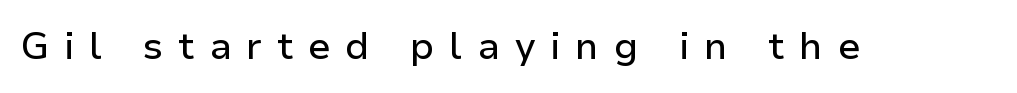
{"serif": "no", "italic": "no", "width": "normal", "stroke_contrast": "low", "x_height": "medium", "monospaced": "no", "underline": "no", "letter_spacing": "wide", "letter_spacing_em": 0.39, "glyph_px": 38}
